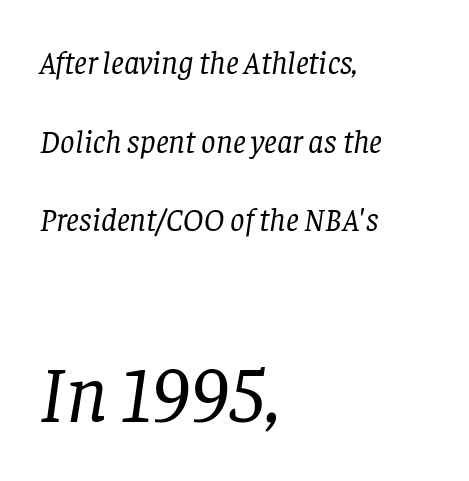
The vertical gap from one line to the next is large. Small tapered or slab feet sit at the stroke ends, so this counts as serif. If you drew a ruler down the left edge, every line would touch it. Does the lettering tilt? It does — this is italic. Which chunk is bigger? The second one — the bottom block dwarfs the top. Each letter keeps its own natural width here, so spacing adapts to shape.
